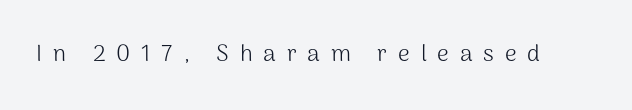
Letter spacing: wide. These lines were composed using upright roman letters. Anything drawn beneath the words? Only blank space. Letters have the restrained weight of plain body copy at most.
